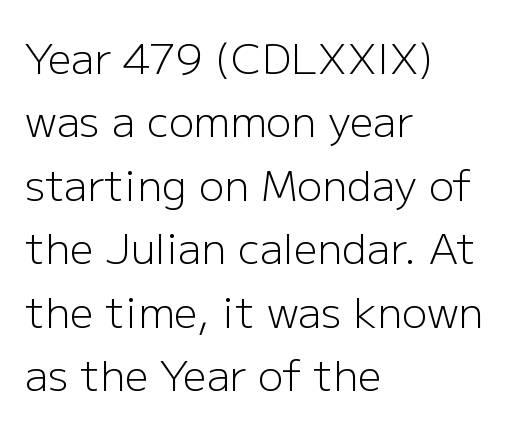
{"serif": "no", "italic": "no", "bold": "no", "weight": "light", "width": "normal", "stroke_contrast": "low", "x_height": "medium", "monospaced": "no", "underline": "no", "align": "left", "line_spacing": "normal", "line_spacing_ratio": 1.51, "letter_spacing": "normal", "letter_spacing_em": 0.0, "glyph_px": 42}
